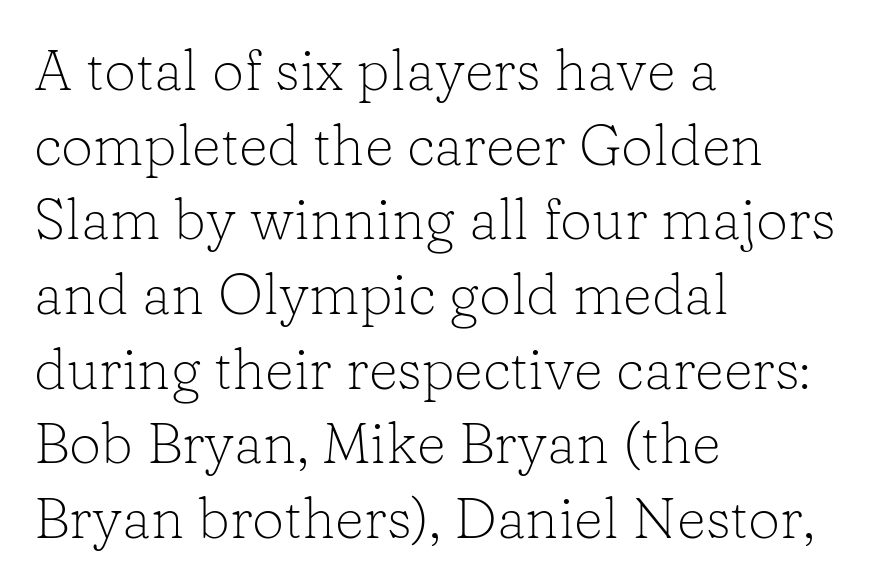
Q: Is the text bold? A: No.
Q: Is the text italic (slanted)? A: No, it is upright.
Q: Is the typeface a serif or a sans-serif typeface? A: Serif.
Q: Is the text underlined? A: No.
Q: How is the paragraph aligned? A: Left-aligned.
Q: Is the spacing between letters normal or unusually wide? A: Normal.
Q: Is the spacing between lines tight, normal or loose? A: Normal.
Q: Width (condensed, normal, or wide)? A: Normal.
Q: Stroke contrast? A: Low.
Q: x-height? A: Medium.
Q: Monospaced? A: No.
